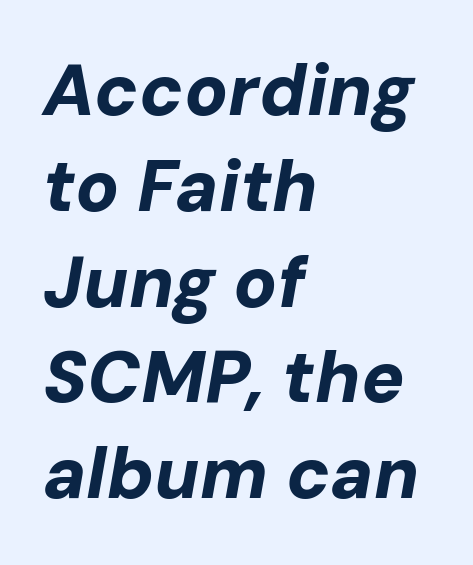
The gap between lines stays unmarked. The ragged edge is on the right, which tells us the setting is flush left. The block of text has a typical density, with ordinary space between rows. The typography opts for an oblique posture over an upright one. The tracking reads as untouched default to a designer's eye. These lines are rendered in a variable-pitch font.
